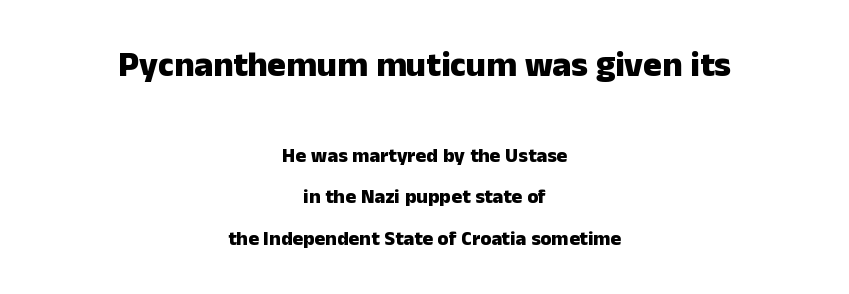
Neither beginnings nor endings align; midpoints do. Typographic density is high because the face is bold. Whoever set this chose breathing room over compactness in the vertical rhythm. Inter-character spacing is left at the font's built-in metrics. The rendering uses natural spacing where letterforms have individual widths. Note: no serifs on the glyphs.
